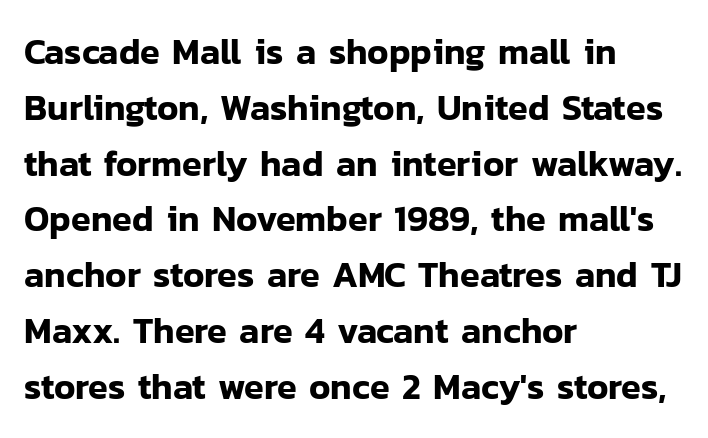
The image shows 36 px sans-serif type, upright; set left-aligned, normal line spacing (1.55x), normal letter spacing, not underlined; low stroke contrast and a medium x-height.
